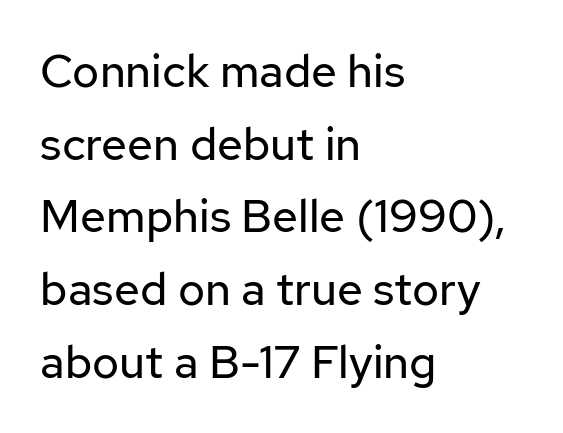
{"serif": "no", "italic": "no", "bold": "no", "weight": "regular", "width": "normal", "stroke_contrast": "low", "x_height": "medium", "monospaced": "no", "underline": "no", "align": "left", "line_spacing": "normal", "line_spacing_ratio": 1.58, "letter_spacing": "normal", "letter_spacing_em": 0.0, "glyph_px": 46}
